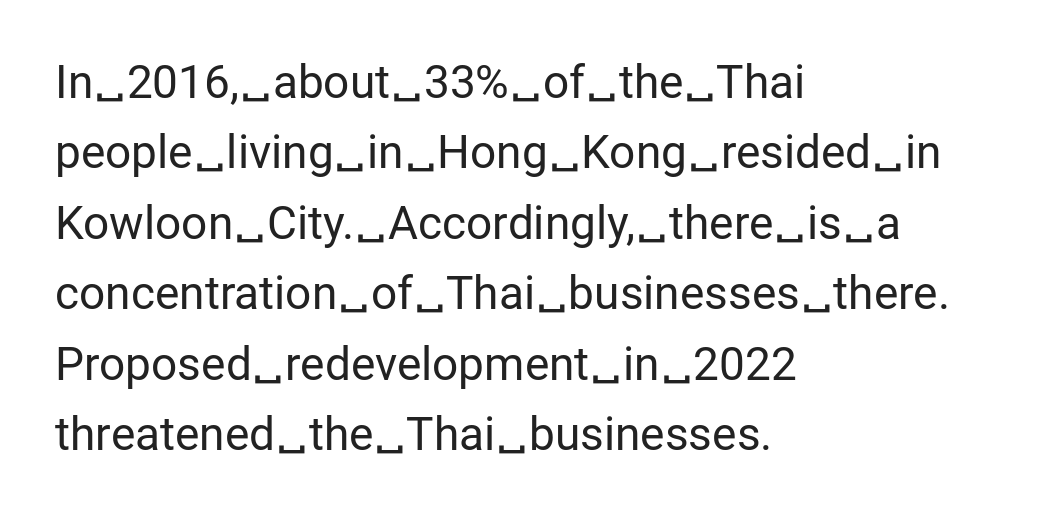
The image shows 46 px regular-weight sans-serif type, upright; set left-aligned, normal line spacing (1.53x), normal letter spacing, not underlined; low stroke contrast and a medium x-height.
